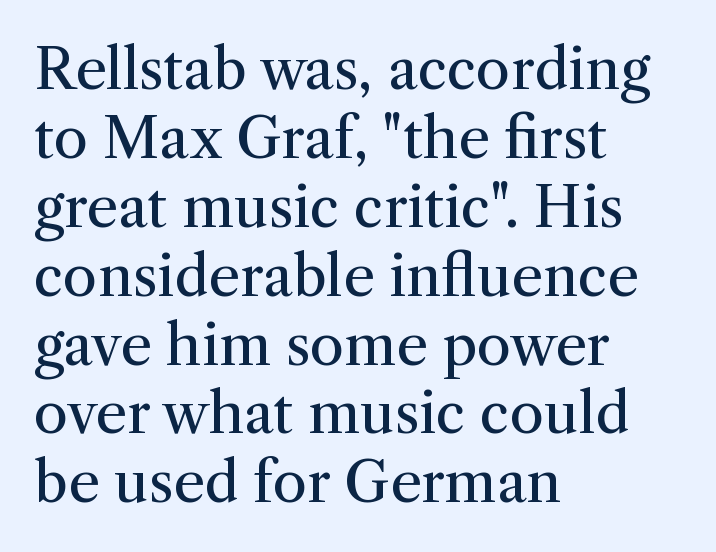
{"serif": "yes", "italic": "no", "bold": "no", "weight": "regular", "width": "normal", "stroke_contrast": "medium", "x_height": "medium", "monospaced": "no", "underline": "no", "align": "left", "line_spacing_ratio": 1.23, "letter_spacing": "normal", "letter_spacing_em": 0.0, "glyph_px": 56}
